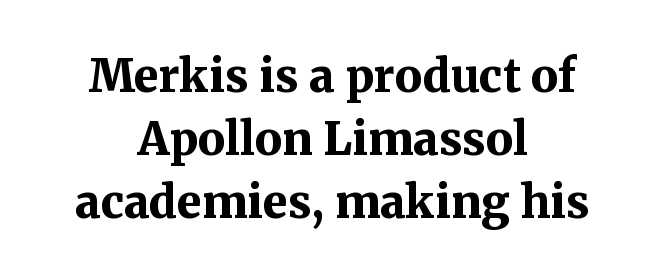
The image shows 45 px bold serif type, upright; set centered, normal line spacing (1.4x), normal letter spacing, not underlined; medium stroke contrast and a medium x-height.
